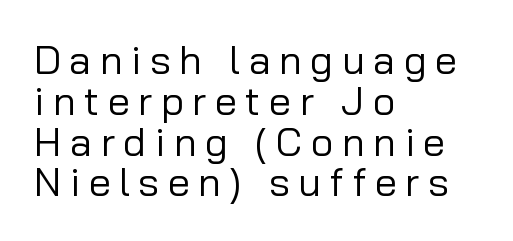
Q: Is the text bold? A: No.
Q: Is the text italic (slanted)? A: No, it is upright.
Q: Is the typeface a serif or a sans-serif typeface? A: Sans-serif.
Q: Is the text underlined? A: No.
Q: How is the paragraph aligned? A: Left-aligned.
Q: Is the spacing between letters normal or unusually wide? A: Unusually wide.
Q: Is the spacing between lines tight, normal or loose? A: Tight.
Q: Width (condensed, normal, or wide)? A: Normal.
Q: Stroke contrast? A: Low.
Q: x-height? A: Medium.
Q: Monospaced? A: No.
